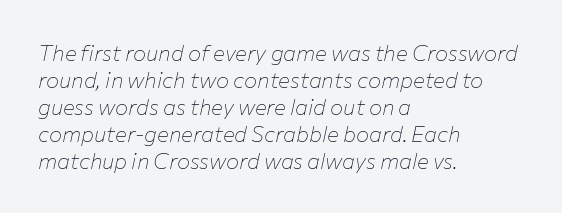
The image shows 22 px text type, italic (leaning right); set left-aligned, line spacing 1.23x, normal letter spacing, not underlined.
